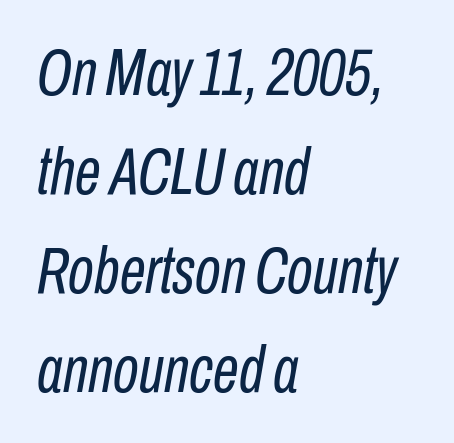
Q: Is the text bold? A: No.
Q: Is the text italic (slanted)? A: Yes, it leans right by about 10 degrees.
Q: Is the text underlined? A: No.
Q: How is the paragraph aligned? A: Left-aligned.
Q: Is the spacing between letters normal or unusually wide? A: Normal.
Q: Is the spacing between lines tight, normal or loose? A: Normal.
Q: Width (condensed, normal, or wide)? A: Condensed.
Q: Stroke contrast? A: Low.
Q: x-height? A: Medium.
Q: Monospaced? A: No.
